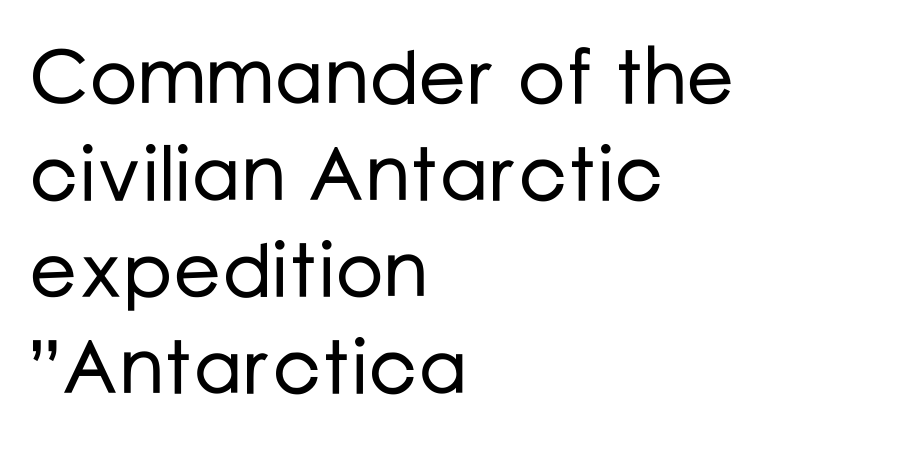
Rendered with straight, roman letterforms. The string is rendered with underlining switched off. Visually the block forms a straight wall on the left and a jagged coastline on the right. What's the leading like? Ordinary, nothing unusual. Is this a sans? Yes — the strokes have no serifs.
